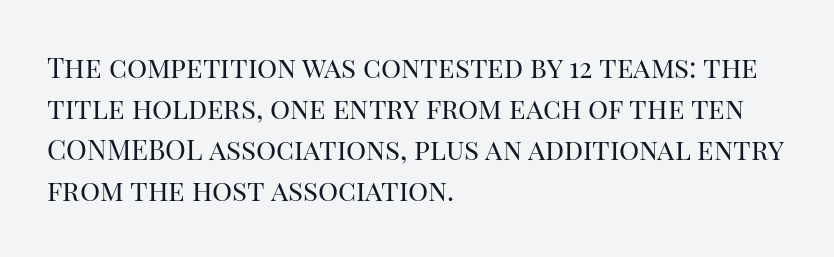
{"serif": "yes", "italic": "no", "bold": "no", "weight": "regular", "width": "normal", "stroke_contrast": "high", "x_height": "large", "monospaced": "no", "underline": "no", "align": "left", "line_spacing": "normal", "line_spacing_ratio": 1.47, "letter_spacing": "normal", "letter_spacing_em": 0.0, "glyph_px": 28}
